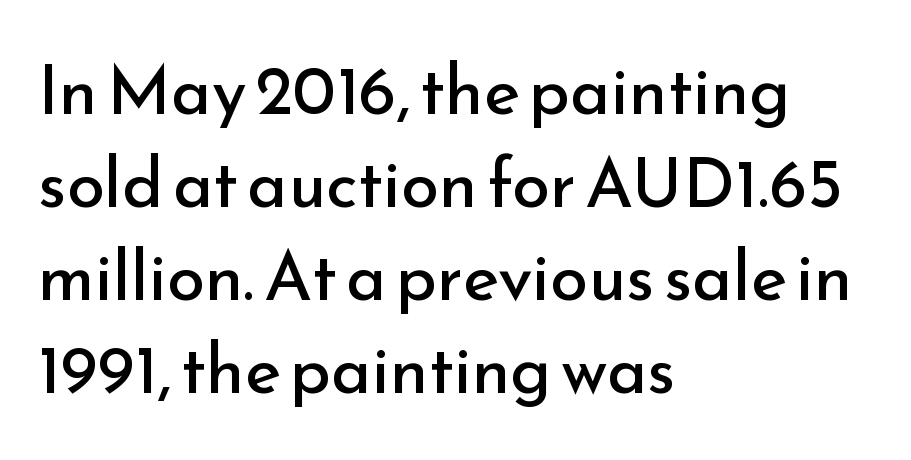
Q: Is the text bold? A: No.
Q: Is the text italic (slanted)? A: No, it is upright.
Q: Is the typeface a serif or a sans-serif typeface? A: Sans-serif.
Q: Is the text underlined? A: No.
Q: How is the paragraph aligned? A: Left-aligned.
Q: Is the spacing between letters normal or unusually wide? A: Normal.
Q: Is the spacing between lines tight, normal or loose? A: Normal.
Q: Width (condensed, normal, or wide)? A: Normal.
Q: Stroke contrast? A: Low.
Q: x-height? A: Small.
Q: Monospaced? A: No.
